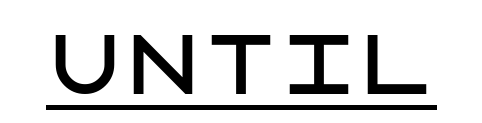
Q: Is the text italic (slanted)? A: No, it is upright.
Q: Is the typeface a serif or a sans-serif typeface? A: Sans-serif.
Q: Is the text underlined? A: Yes.
Q: Is the spacing between letters normal or unusually wide? A: Normal.
Q: Width (condensed, normal, or wide)? A: Normal.
Q: Stroke contrast? A: Low.
Q: x-height? A: Large.
